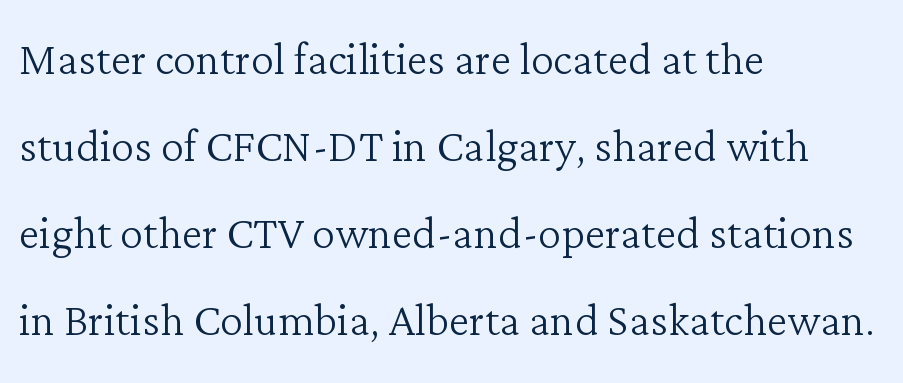
Each letter's strokes conclude with small projecting serifs. Is the letter spacing exaggerated? No — it looks like the ordinary default. The font's upright variant was chosen for this text. A classic flush-left, rag-right setting is used for this passage. Descenders are the only things crossing below the line.
